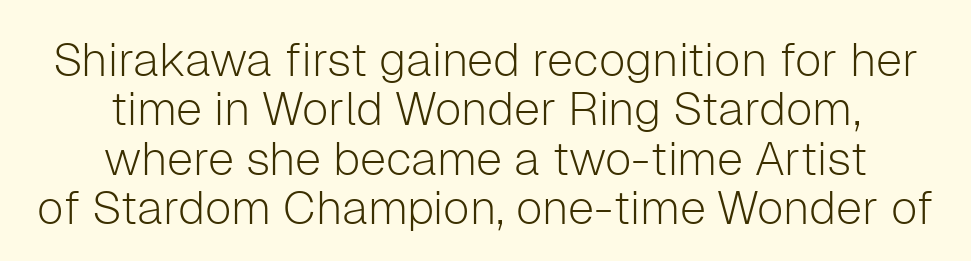
The image shows 47 px light sans-serif type, upright; set centered, tight line spacing (1.05x), normal letter spacing, not underlined; low stroke contrast and a medium x-height.
